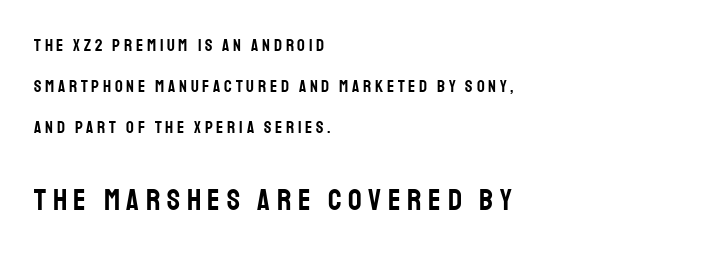
In CSS terms this would be text-align: left. The typeface chosen for these lines omits serifs. Check the space under the baseline: it is left empty. The emphasis by scale lands on block number two, below.
